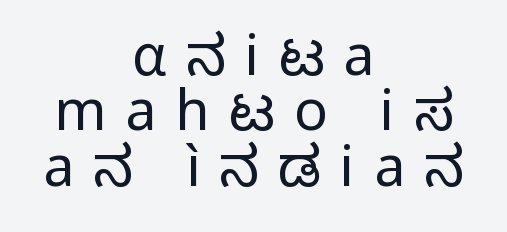
{"serif": "no", "italic": "no", "bold": "no", "weight": "regular", "width": "normal", "stroke_contrast": "low", "x_height": "medium", "monospaced": "no", "underline": "no", "align": "center", "line_spacing": "tight", "line_spacing_ratio": 0.99, "letter_spacing": "wide", "letter_spacing_em": 0.34, "glyph_px": 56}
